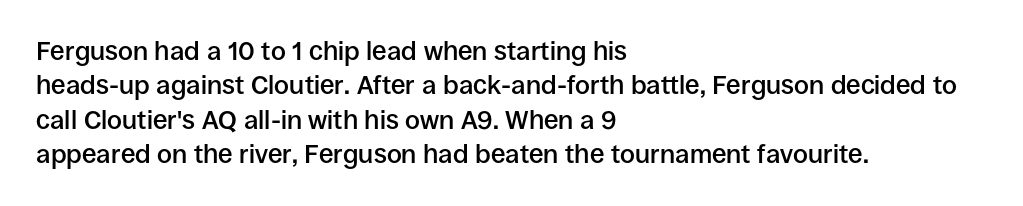
Where is the straight margin? On the left. Short note: letters normally spaced. Lines of text with bare space underneath. On the weight axis this lands at semibold, roughly 600. The passage shown stacks its lines at a standard gap.
